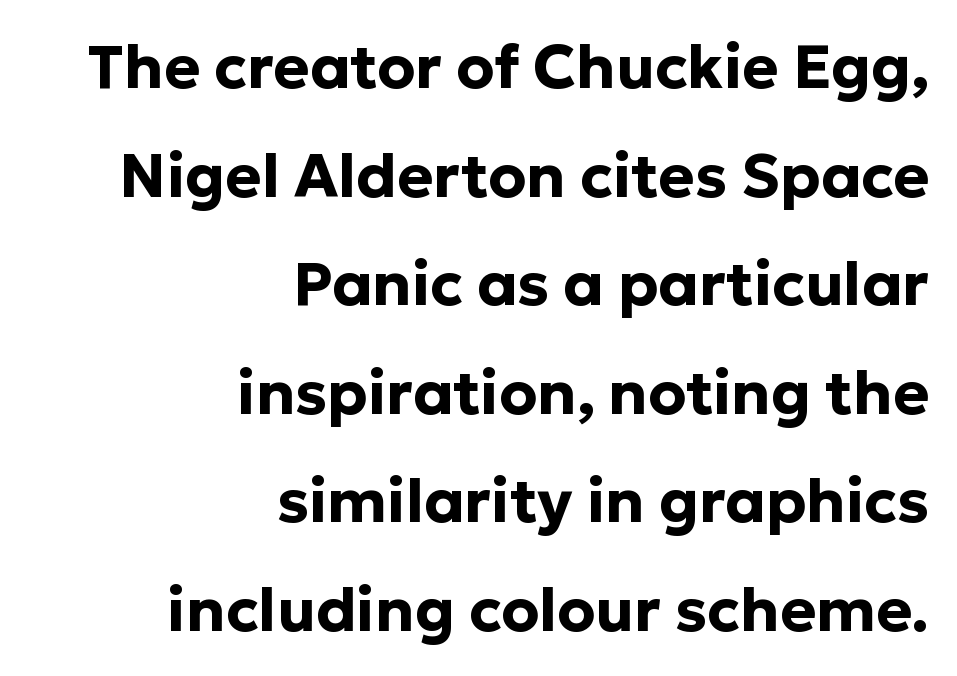
Q: Is the text bold? A: Yes.
Q: Is the text italic (slanted)? A: No, it is upright.
Q: Is the typeface a serif or a sans-serif typeface? A: Sans-serif.
Q: Is the text underlined? A: No.
Q: How is the paragraph aligned? A: Right-aligned.
Q: Is the spacing between letters normal or unusually wide? A: Normal.
Q: Width (condensed, normal, or wide)? A: Normal.
Q: Stroke contrast? A: Low.
Q: x-height? A: Medium.
Q: Monospaced? A: No.
